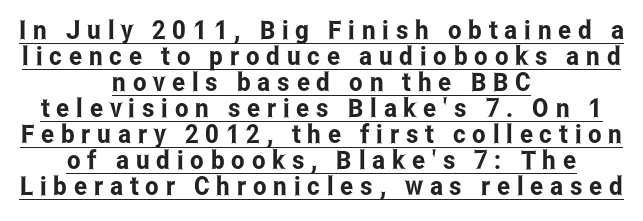
{"italic": "no", "underline": "yes", "align": "center", "line_spacing": "tight", "line_spacing_ratio": 1.0, "letter_spacing": "wide", "letter_spacing_em": 0.26, "glyph_px": 26}
